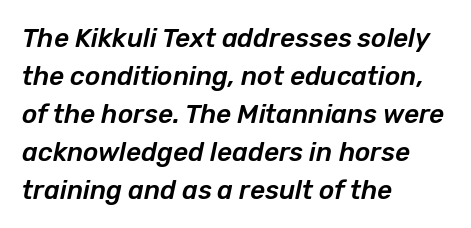
Q: Is the text italic (slanted)? A: Yes, it leans right by about 12 degrees.
Q: Is the text underlined? A: No.
Q: How is the paragraph aligned? A: Left-aligned.
Q: Is the spacing between letters normal or unusually wide? A: Normal.
Q: Is the spacing between lines tight, normal or loose? A: Normal.
